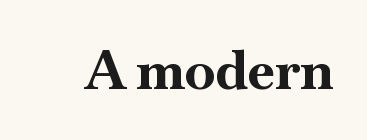
Q: Is the text bold? A: Yes.
Q: Is the text italic (slanted)? A: No, it is upright.
Q: Is the typeface a serif or a sans-serif typeface? A: Serif.
Q: Is the text underlined? A: No.
Q: Is the spacing between letters normal or unusually wide? A: Normal.
Q: Width (condensed, normal, or wide)? A: Normal.
Q: Stroke contrast? A: High.
Q: x-height? A: Small.
Q: Monospaced? A: No.
